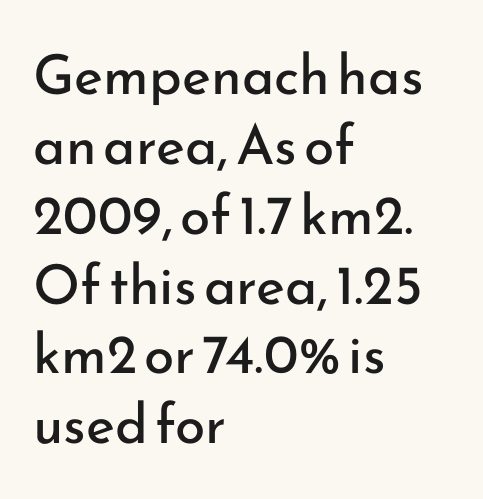
Reading down the block, your eye returns to a fixed left position each line. A bare baseline throughout the passage. Font category for this specimen: sans-serif. Heaviness? Minimal to ordinary, like unemphasized prose. The passage shown has conventional tracking throughout. Posture: straight, roman, zero tilt.
